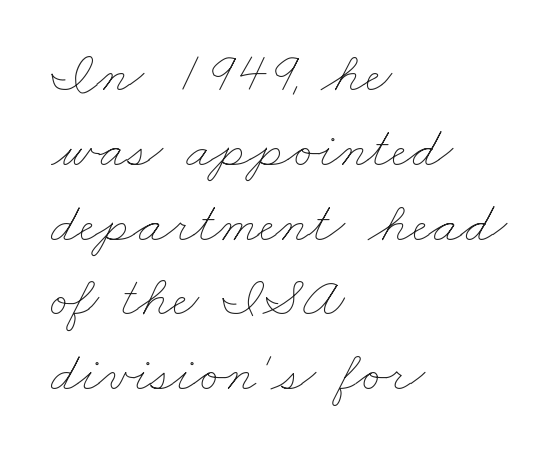
{"bold": "no", "weight": "thin", "width": "wide", "stroke_contrast": "low", "x_height": "small", "monospaced": "no", "underline": "no", "align": "left", "line_spacing": "normal", "line_spacing_ratio": 1.29, "letter_spacing": "normal", "letter_spacing_em": 0.0, "glyph_px": 58}
